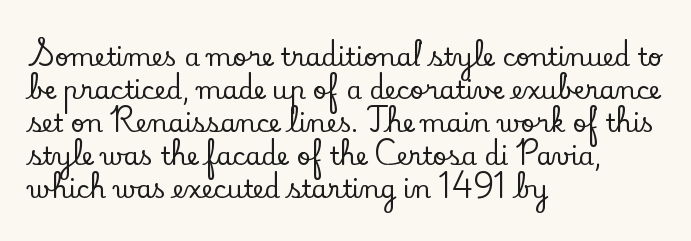
The image shows 25 px text type, upright; set left-aligned, normal line spacing (1.32x), normal letter spacing, not underlined.
